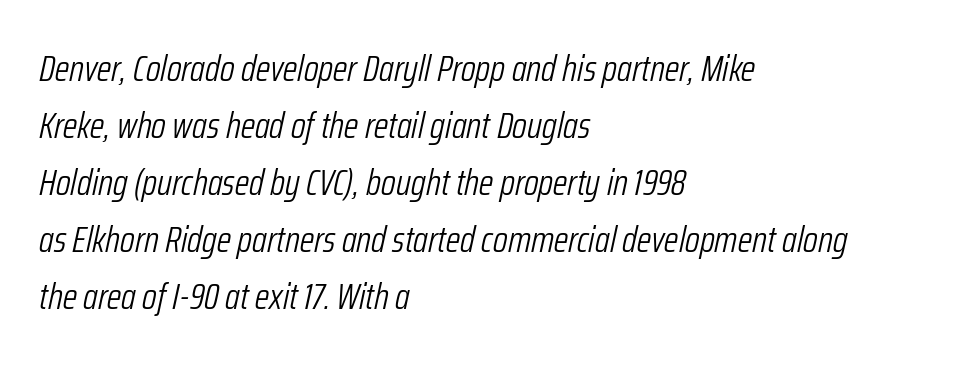
{"italic": "yes", "lean": "right", "slant_degrees": 12, "bold": "no", "weight": "light", "width": "condensed", "stroke_contrast": "low", "x_height": "medium", "monospaced": "no", "underline": "no", "align": "left", "line_spacing": "normal", "line_spacing_ratio": 1.54, "letter_spacing": "normal", "letter_spacing_em": 0.0, "glyph_px": 37}
